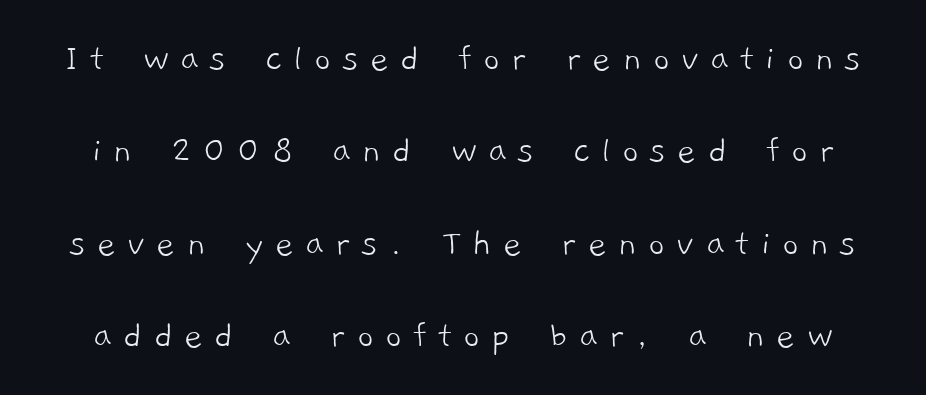
The image shows 40 px light sans-serif type; set loose line spacing (2.31x), unusually wide letter spacing (+0.28 em), not underlined; low stroke contrast and a medium x-height.
